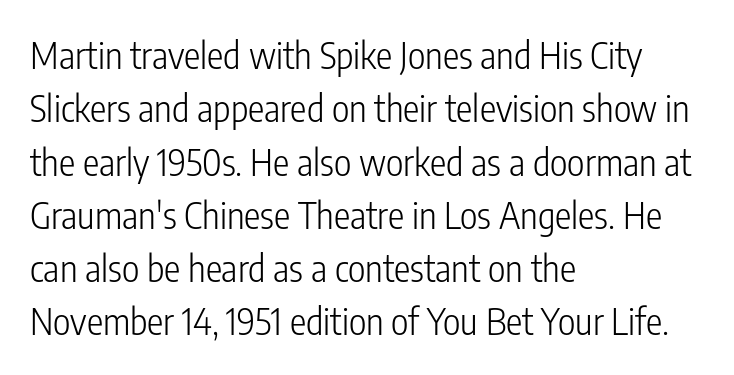
You can tell from the bare stems that sans-serif type was used. The ragged edge is on the right, which tells us the setting is flush left. The face used here is proportionally spaced, like ordinary book or web type. How would I describe the line gaps? Plain and ordinary. The specimen reads as upright at a glance.
